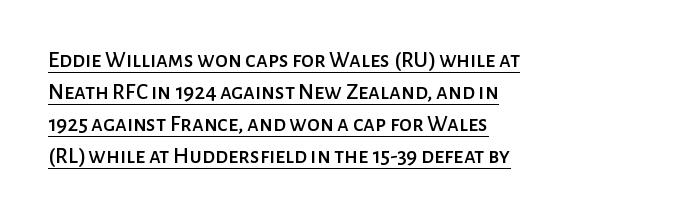
Summary of vertical rhythm: regular, with standard interline spacing. Compared with typical body copy, the letter spacing here is the same. Rendered with straight, roman letterforms. The rag falls on the right side of this text block.
